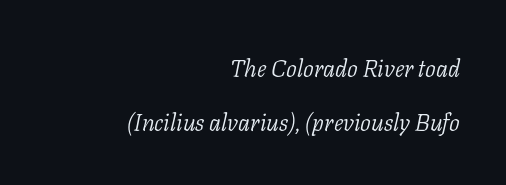
Q: Is the text bold? A: No.
Q: Is the text italic (slanted)? A: Yes, it leans right by about 11 degrees.
Q: Is the text underlined? A: No.
Q: How is the paragraph aligned? A: Right-aligned.
Q: Is the spacing between letters normal or unusually wide? A: Normal.
Q: Is the spacing between lines tight, normal or loose? A: Loose.
